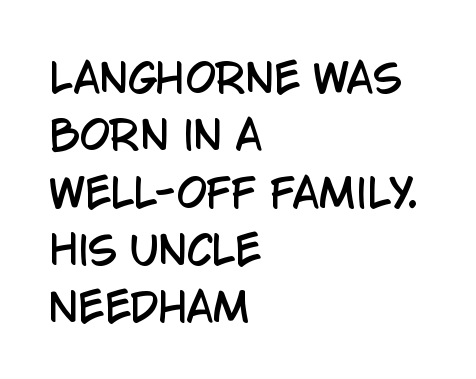
Q: Is the text italic (slanted)? A: No, it is upright.
Q: Is the typeface a serif or a sans-serif typeface? A: Sans-serif.
Q: Is the text underlined? A: No.
Q: How is the paragraph aligned? A: Left-aligned.
Q: Is the spacing between letters normal or unusually wide? A: Normal.
Q: Is the spacing between lines tight, normal or loose? A: Normal.
Q: Width (condensed, normal, or wide)? A: Condensed.
Q: Stroke contrast? A: Low.
Q: x-height? A: Large.
Q: Monospaced? A: No.
